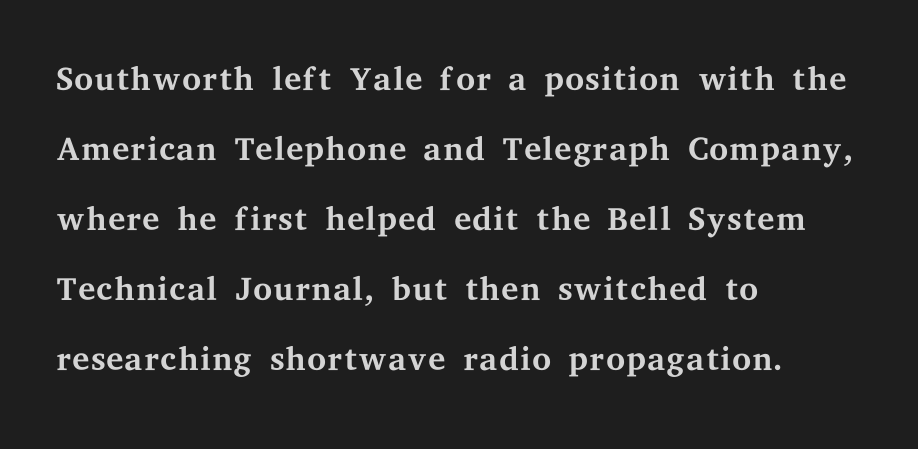
Notice how the stems are strictly vertical — no italics here. Glance below the letters and you will spot only blank space. Summary of weight: not heavy and not bold. Students, observe: this is what conventionally led text looks like. How are the letters spaced? Ordinarily, with no added tracking.
